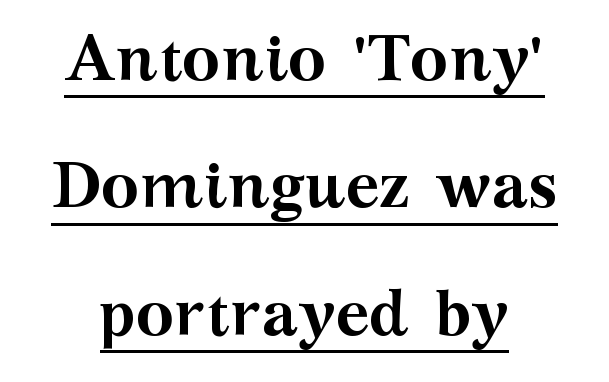
The image shows 65 px semibold, wide serif type, upright; set loose line spacing (1.96x), normal letter spacing, underlined; medium stroke contrast and a medium x-height.
